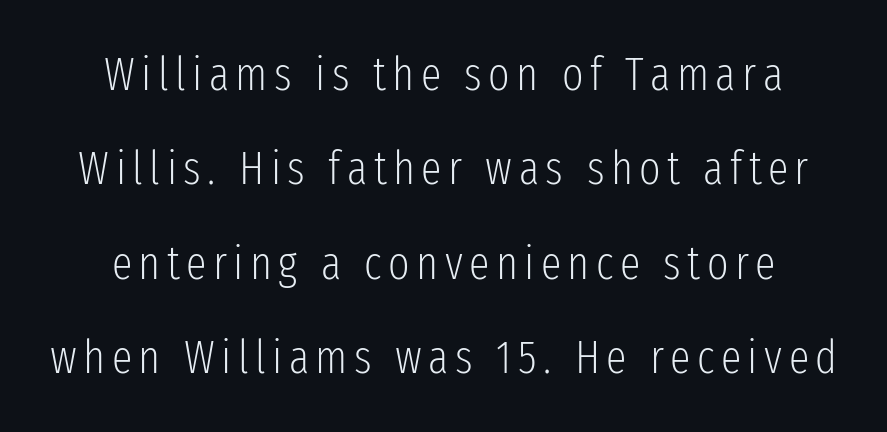
{"serif": "no", "italic": "no", "bold": "no", "weight": "light", "width": "condensed", "stroke_contrast": "low", "x_height": "medium", "monospaced": "no", "underline": "no", "line_spacing": "loose", "line_spacing_ratio": 2.05, "glyph_px": 46}
